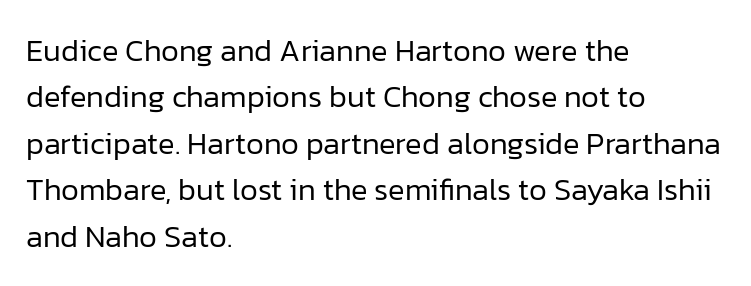
Q: Is the text bold? A: No.
Q: Is the text italic (slanted)? A: No, it is upright.
Q: Is the typeface a serif or a sans-serif typeface? A: Sans-serif.
Q: Is the text underlined? A: No.
Q: How is the paragraph aligned? A: Left-aligned.
Q: Is the spacing between letters normal or unusually wide? A: Normal.
Q: Is the spacing between lines tight, normal or loose? A: Normal.
Q: Width (condensed, normal, or wide)? A: Normal.
Q: Stroke contrast? A: Low.
Q: x-height? A: Medium.
Q: Monospaced? A: No.
